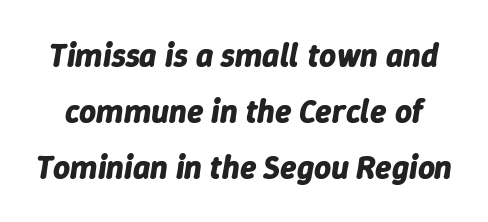
{"italic": "yes", "lean": "right", "slant_degrees": 9, "bold": "yes", "weight": "bold", "width": "normal", "stroke_contrast": "low", "x_height": "medium", "monospaced": "no", "underline": "no", "line_spacing": "normal", "line_spacing_ratio": 1.7, "letter_spacing": "normal", "letter_spacing_em": 0.0, "glyph_px": 33}
